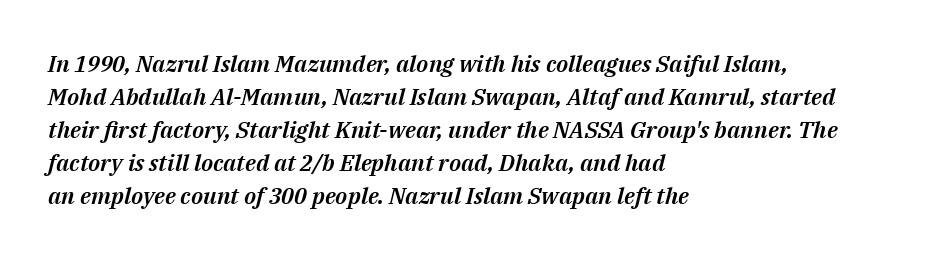
Q: Is the text italic (slanted)? A: Yes, it leans right by about 14 degrees.
Q: Is the text underlined? A: No.
Q: How is the paragraph aligned? A: Left-aligned.
Q: Is the spacing between letters normal or unusually wide? A: Normal.
Q: Is the spacing between lines tight, normal or loose? A: Normal.
